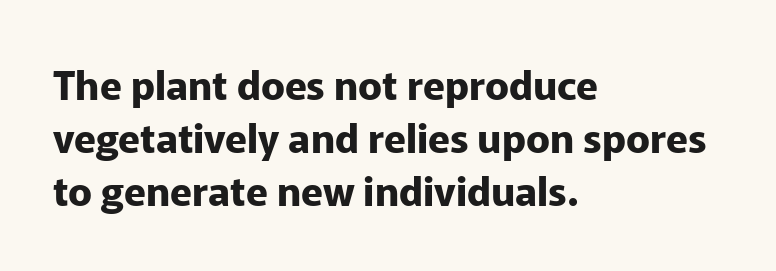
The image shows 40 px bold sans-serif type, upright; set left-aligned, normal line spacing (1.32x), normal letter spacing, not underlined; low stroke contrast and a medium x-height.
